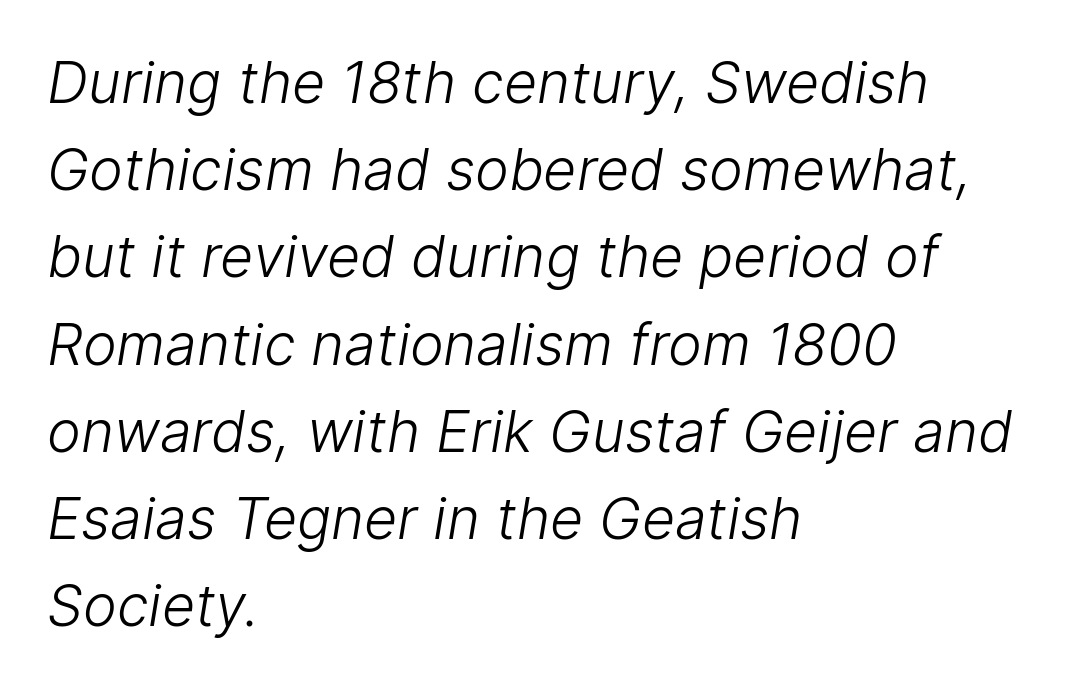
Q: Is the text bold? A: No.
Q: Is the typeface a serif or a sans-serif typeface? A: Sans-serif.
Q: Is the text underlined? A: No.
Q: How is the paragraph aligned? A: Left-aligned.
Q: Is the spacing between letters normal or unusually wide? A: Normal.
Q: Is the spacing between lines tight, normal or loose? A: Normal.
Q: Width (condensed, normal, or wide)? A: Normal.
Q: Stroke contrast? A: Low.
Q: x-height? A: Medium.
Q: Monospaced? A: No.
